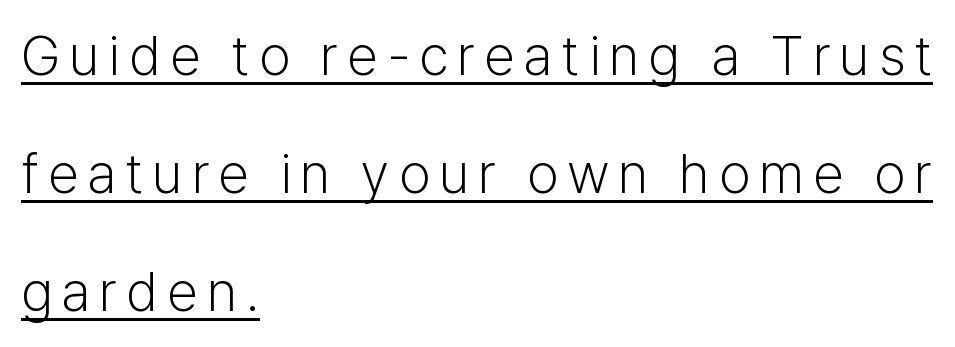
The image shows 56 px light sans-serif type, upright; set left-aligned, loose line spacing (2.11x), underlined; low stroke contrast and a medium x-height.
